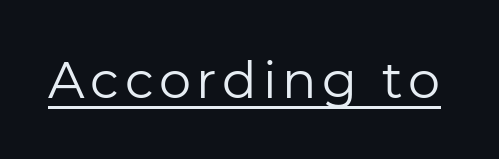
The image shows 51 px regular-weight sans-serif type, upright; set underlined; low stroke contrast and a medium x-height.
